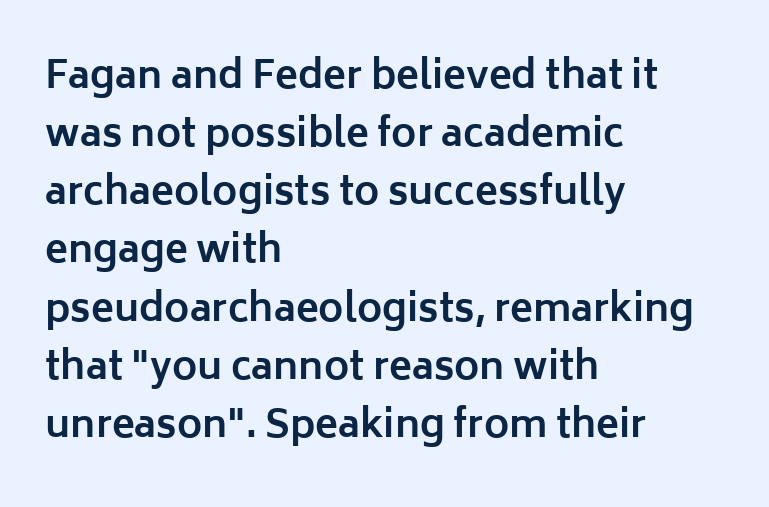
Q: Is the text bold? A: Yes.
Q: Is the text italic (slanted)? A: No, it is upright.
Q: Is the typeface a serif or a sans-serif typeface? A: Sans-serif.
Q: Is the text underlined? A: No.
Q: How is the paragraph aligned? A: Left-aligned.
Q: Is the spacing between letters normal or unusually wide? A: Normal.
Q: Is the spacing between lines tight, normal or loose? A: Normal.
Q: Width (condensed, normal, or wide)? A: Normal.
Q: Stroke contrast? A: Low.
Q: x-height? A: Medium.
Q: Monospaced? A: No.
